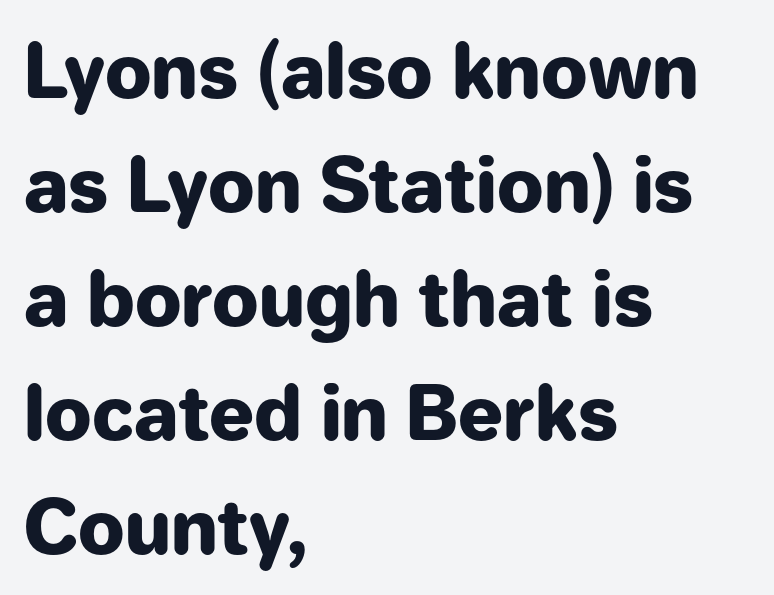
Notice how the passage keeps a crisp vertical edge on the left only. The strip under each line holds only bare page. These lines were composed using upright roman letters. The rendering keeps characters at their native spacing. The passage shown stacks its lines at a standard gap.
